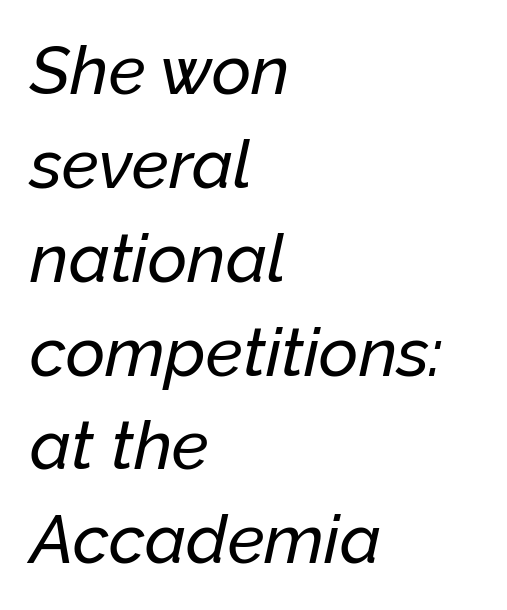
Descenders are the only things crossing below the line. The vertical gap from one line to the next is medium. Looks like regular typesetting: each glyph gets only the width it needs. Does the lettering tilt? It does — this is italic.
